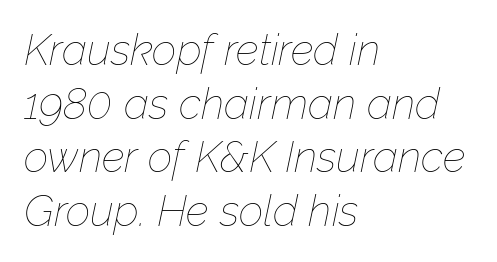
{"italic": "yes", "lean": "right", "slant_degrees": 12, "bold": "no", "weight": "thin", "width": "normal", "stroke_contrast": "low", "x_height": "medium", "monospaced": "no", "underline": "no", "align": "left", "line_spacing": "normal", "line_spacing_ratio": 1.25, "letter_spacing": "normal", "letter_spacing_em": 0.0, "glyph_px": 43}
